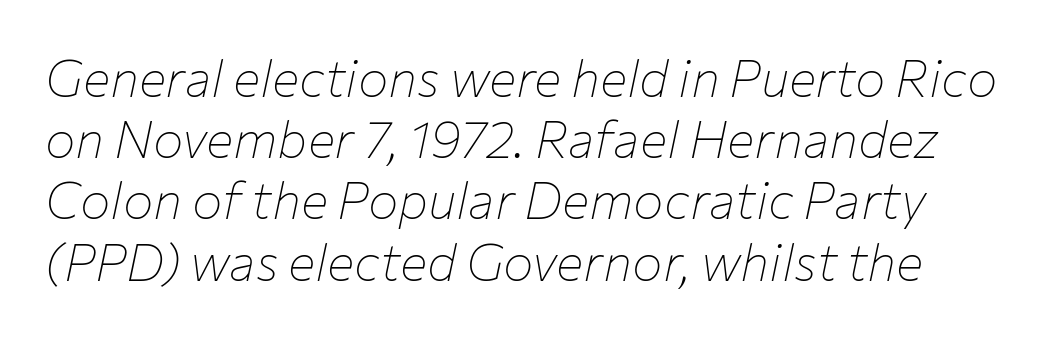
{"italic": "yes", "lean": "right", "slant_degrees": 12, "bold": "no", "weight": "thin", "width": "normal", "stroke_contrast": "low", "x_height": "medium", "monospaced": "no", "underline": "no", "line_spacing_ratio": 1.2, "letter_spacing": "normal", "letter_spacing_em": 0.0, "glyph_px": 51}
